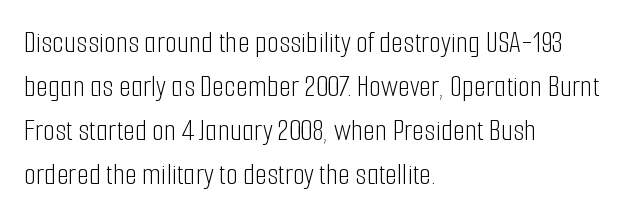
{"serif": "no", "italic": "no", "bold": "no", "weight": "light", "width": "condensed", "stroke_contrast": "low", "x_height": "medium", "monospaced": "no", "underline": "no", "align": "left", "line_spacing": "normal", "line_spacing_ratio": 1.42, "letter_spacing": "normal", "letter_spacing_em": 0.0, "glyph_px": 31}
